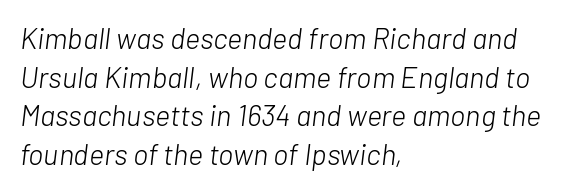
Interline gaps are of average width in this sample. The cut favours lightness, reaching ordinary text weight at its darkest. Beneath every word, the page is bare. A student would call this left alignment; a typographer would say flush left, rag right. The passage shown is typed in a proportional face where columns would drift. Nobody touched the tracking dial on this one.
